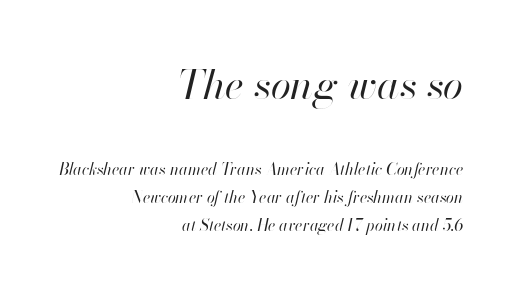
The image shows 41 px regular-weight type, italic (leaning right); set right-aligned, line spacing 1.76x, normal letter spacing, not underlined; the first (top) block is 2.56x larger; high stroke contrast and a small x-height.
